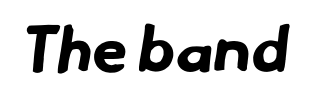
Q: Is the text bold? A: Yes.
Q: Is the typeface a serif or a sans-serif typeface? A: Sans-serif.
Q: Is the text underlined? A: No.
Q: Is the spacing between letters normal or unusually wide? A: Normal.
Q: Width (condensed, normal, or wide)? A: Normal.
Q: Stroke contrast? A: Low.
Q: x-height? A: Small.
Q: Monospaced? A: No.
